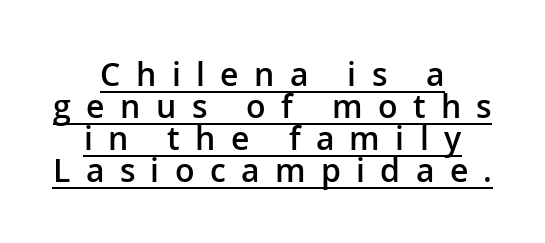
Varying glyph widths throughout — classic text-font behaviour. The font is running at a semibold setting, under full bold. These lines are centered, leaving both edges ragged. Letterform terminals end flat and unadorned throughout the passage. The block of text is dense from top to bottom, with scant space between rows.
